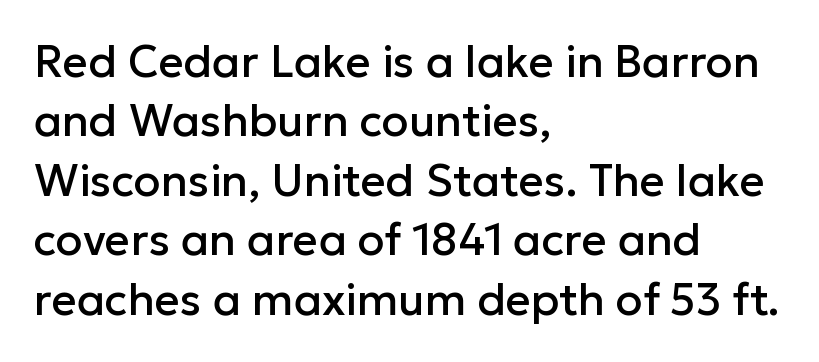
Default kerning and tracking; the words read as compact shapes. The characters display no serif detailing; their extremities are plain. Letters rest on an invisible, unmarked baseline. Line spacing here is normal.
